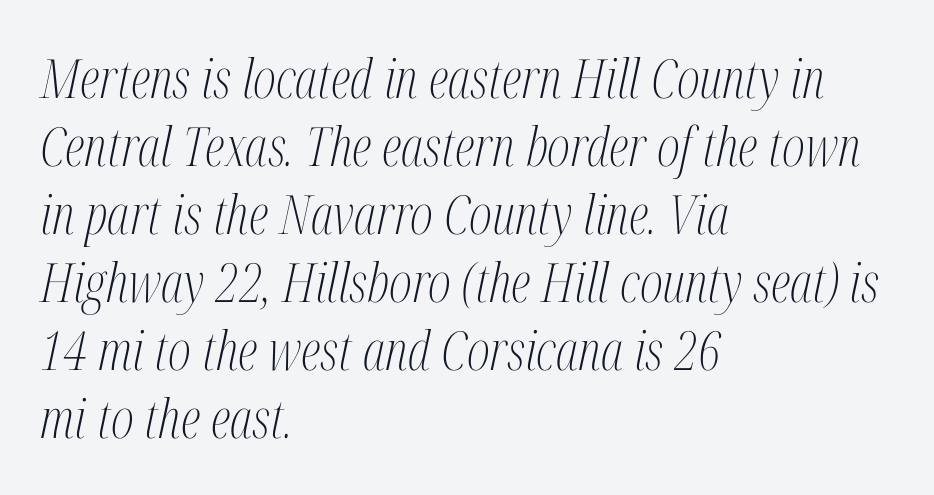
{"serif": "yes", "italic": "yes", "lean": "right", "slant_degrees": 12, "bold": "no", "weight": "light", "width": "condensed", "stroke_contrast": "medium", "x_height": "medium", "monospaced": "no", "underline": "no", "align": "left", "line_spacing": "normal", "line_spacing_ratio": 1.26, "letter_spacing": "normal", "letter_spacing_em": 0.0, "glyph_px": 54}
